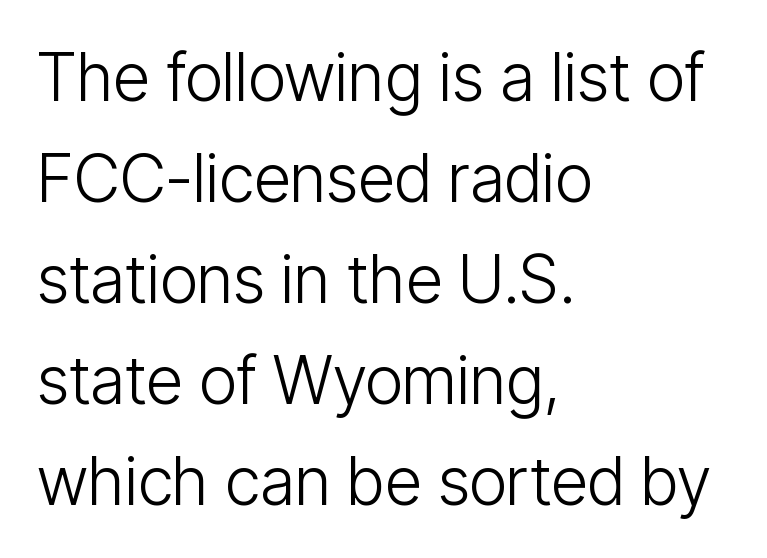
{"serif": "no", "italic": "no", "bold": "no", "weight": "light", "width": "condensed", "stroke_contrast": "low", "x_height": "medium", "monospaced": "no", "underline": "no", "align": "left", "line_spacing": "normal", "line_spacing_ratio": 1.53, "letter_spacing": "normal", "letter_spacing_em": 0.0, "glyph_px": 66}
